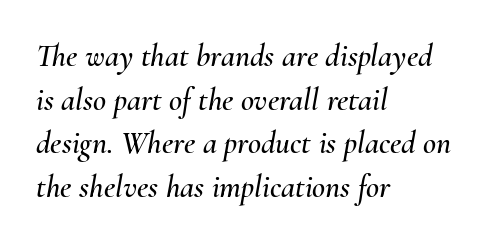
The gaps between neighbouring characters are ordinary and unremarkable. Clear beneath every line of the passage. Character widths vary here, with narrow letters taking less room than wide ones. Characters are canted at an angle relative to the baseline's perpendicular.
